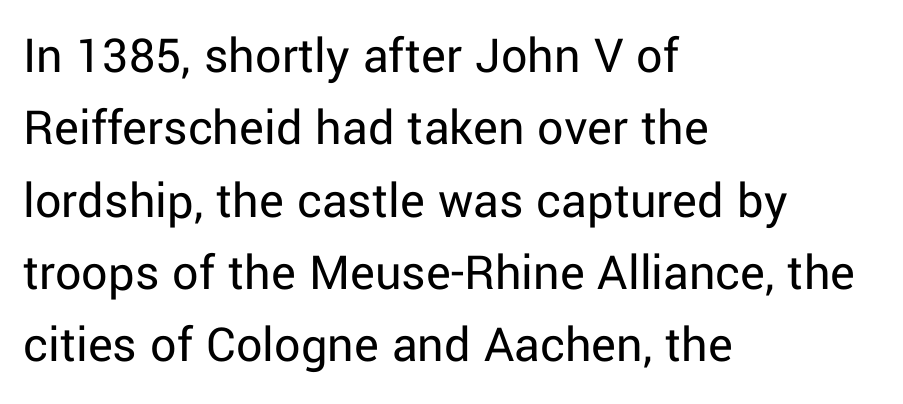
The image shows 52 px regular-weight sans-serif type, upright; set left-aligned, normal line spacing (1.39x), normal letter spacing, not underlined; low stroke contrast and a medium x-height.
